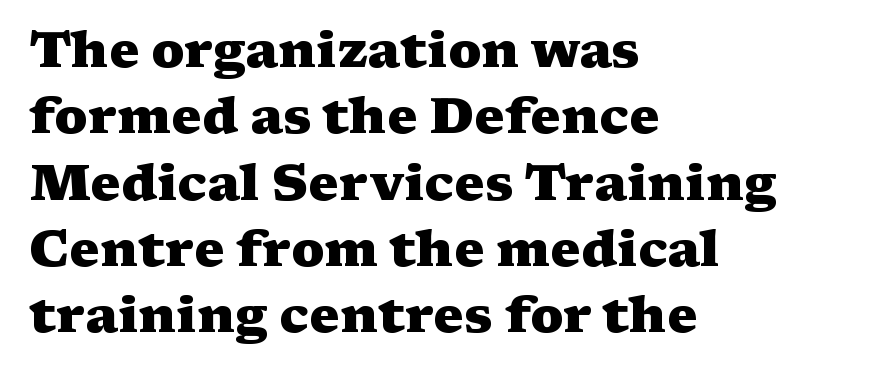
Q: Is the text bold? A: Yes.
Q: Is the text italic (slanted)? A: No, it is upright.
Q: Is the typeface a serif or a sans-serif typeface? A: Serif.
Q: Is the text underlined? A: No.
Q: How is the paragraph aligned? A: Left-aligned.
Q: Is the spacing between letters normal or unusually wide? A: Normal.
Q: Is the spacing between lines tight, normal or loose? A: Normal.
Q: Width (condensed, normal, or wide)? A: Wide.
Q: Stroke contrast? A: Medium.
Q: x-height? A: Medium.
Q: Monospaced? A: No.
